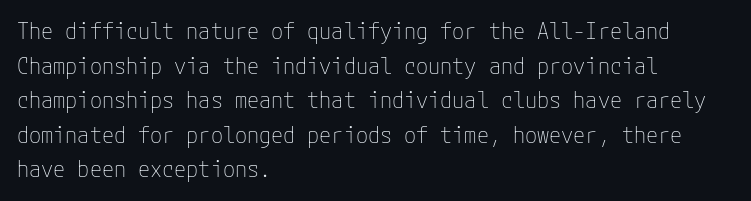
The image shows 22 px text type, upright; set left-aligned, normal line spacing (1.57x), normal letter spacing, not underlined.
